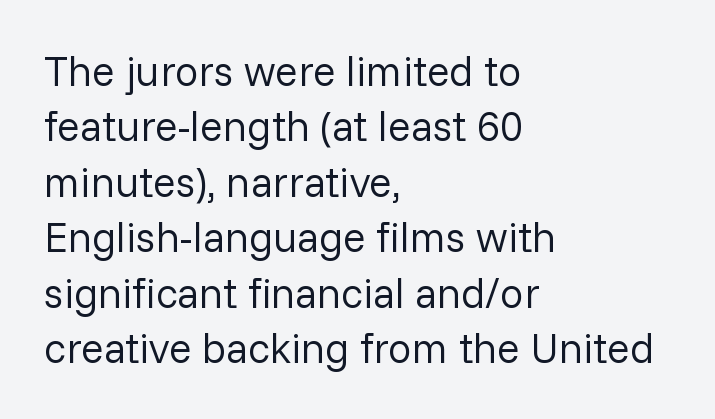
Style check: upright. Is the letter spacing exaggerated? No — it looks like the ordinary default. Decoration check: the copy has no underline. A normal amount of white space separates one row of letters from the next.
